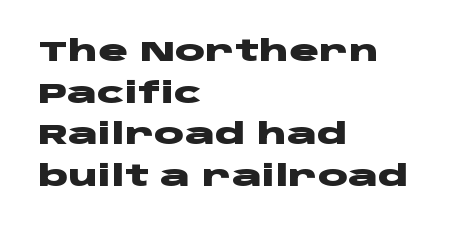
Q: Is the text bold? A: Yes.
Q: Is the text italic (slanted)? A: No, it is upright.
Q: Is the typeface a serif or a sans-serif typeface? A: Sans-serif.
Q: Is the text underlined? A: No.
Q: How is the paragraph aligned? A: Left-aligned.
Q: Is the spacing between letters normal or unusually wide? A: Normal.
Q: Is the spacing between lines tight, normal or loose? A: Normal.
Q: Width (condensed, normal, or wide)? A: Wide.
Q: Stroke contrast? A: Low.
Q: x-height? A: Large.
Q: Monospaced? A: No.
